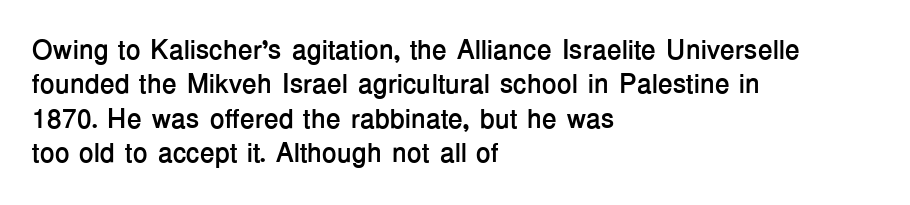
A typesetter would mark this as roman, not italic. Does the copy run flush right? No — it runs flush left. These words are printed bold, with thick strokes throughout. Successive baselines arrive at the customary interval. Caption: standard tracking, unaltered.
